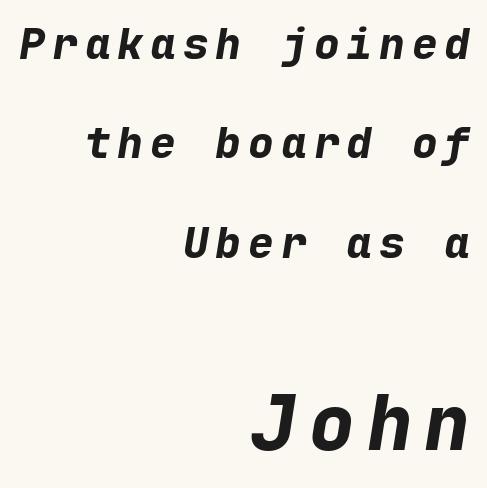
{"italic": "yes", "lean": "right", "slant_degrees": 9, "bold": "yes", "weight": "bold", "width": "normal", "stroke_contrast": "low", "x_height": "medium", "monospaced": "yes", "underline": "no", "align": "right", "line_spacing": "loose", "line_spacing_ratio": 2.31, "larger_block": "second", "size_ratio": 1.77, "glyph_px": 76}
